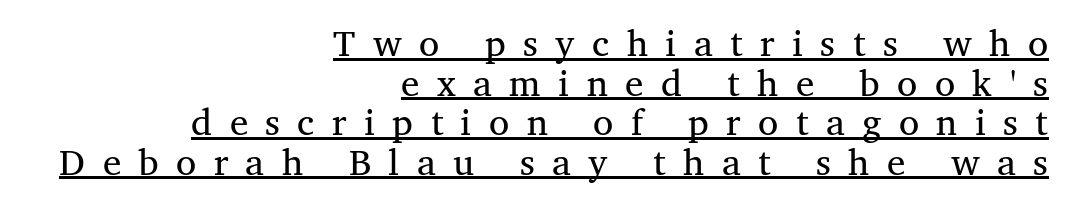
The image shows 37 px regular-weight serif type; set right-aligned, tight line spacing (1.07x), unusually wide letter spacing (+0.47 em), underlined; medium stroke contrast and a medium x-height.
